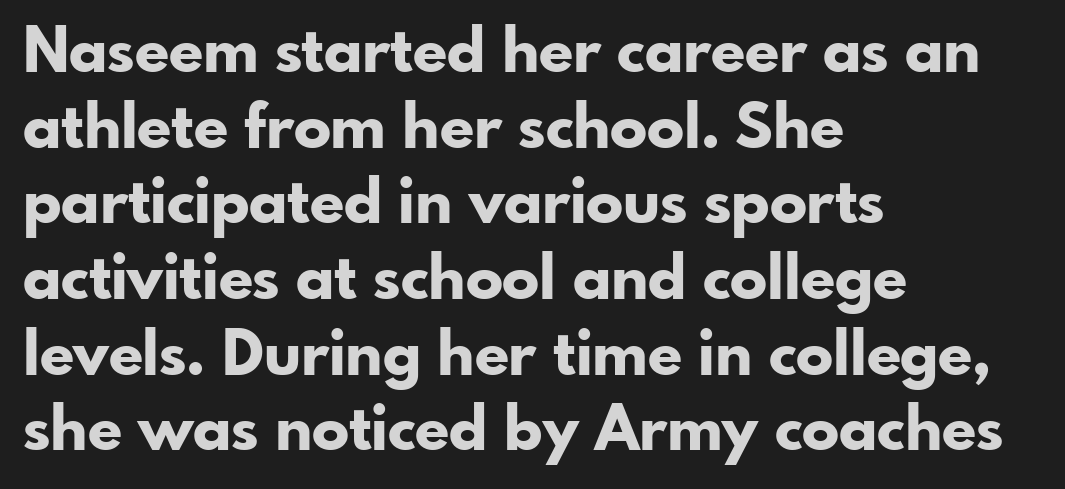
{"serif": "no", "italic": "no", "bold": "yes", "weight": "bold", "width": "normal", "stroke_contrast": "low", "x_height": "small", "monospaced": "no", "underline": "no", "align": "left", "line_spacing_ratio": 1.22, "letter_spacing": "normal", "letter_spacing_em": 0.0, "glyph_px": 62}
